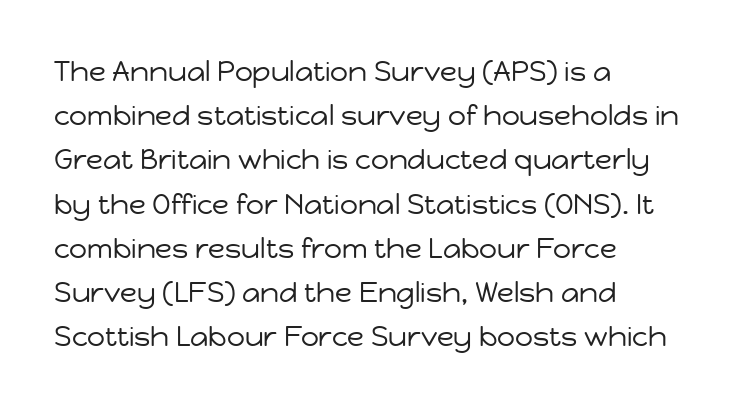
Q: Is the text bold? A: No.
Q: Is the text italic (slanted)? A: No, it is upright.
Q: Is the typeface a serif or a sans-serif typeface? A: Sans-serif.
Q: Is the text underlined? A: No.
Q: How is the paragraph aligned? A: Left-aligned.
Q: Is the spacing between letters normal or unusually wide? A: Normal.
Q: Is the spacing between lines tight, normal or loose? A: Normal.
Q: Width (condensed, normal, or wide)? A: Normal.
Q: Stroke contrast? A: Low.
Q: x-height? A: Medium.
Q: Monospaced? A: No.
